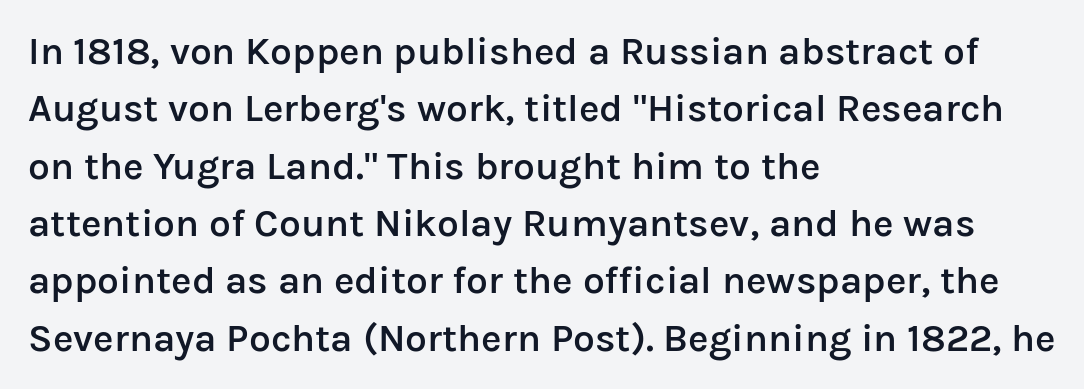
The font is running at a semibold setting, under full bold. The typesetter chose a ragged-right arrangement here. Bare-footed words on every line. The axis of the letterforms is exactly vertical.
